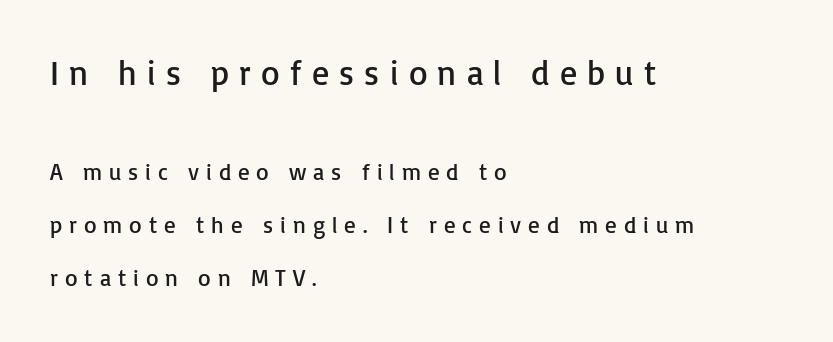
Q: Is the text bold? A: No.
Q: Is the text italic (slanted)? A: No, it is upright.
Q: Is the typeface a serif or a sans-serif typeface? A: Sans-serif.
Q: Is the text underlined? A: No.
Q: How is the paragraph aligned? A: Left-aligned.
Q: Is the spacing between letters normal or unusually wide? A: Unusually wide.
Q: Is the spacing between lines tight, normal or loose? A: Loose.
Q: Which block of text is set in a larger size, the first (top) or the second (bottom)? A: The first (top) one.
Q: Width (condensed, normal, or wide)? A: Normal.
Q: Stroke contrast? A: Low.
Q: x-height? A: Medium.
Q: Monospaced? A: No.
